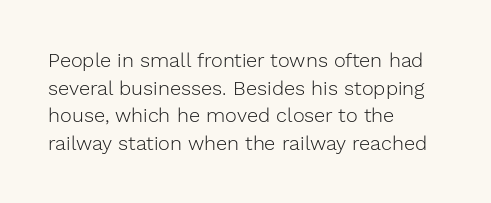
{"italic": "no", "bold": "no", "underline": "no", "align": "left", "line_spacing": "normal", "line_spacing_ratio": 1.38, "letter_spacing": "normal", "letter_spacing_em": 0.0, "glyph_px": 20}
